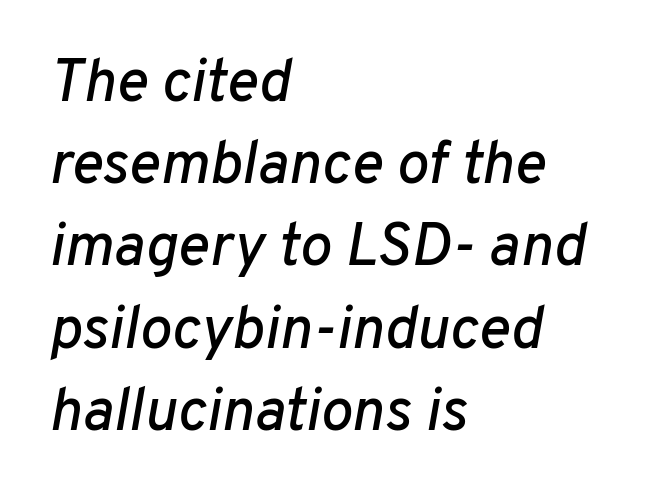
Is the block centered? No — it sits flush against the left margin. The glyphs are unaccompanied by any horizontal stroke below them. The block of text has a typical density, with ordinary space between rows. The letters advance in unequal steps, a hallmark of proportional type. The specimen reads as italic at a glance.
